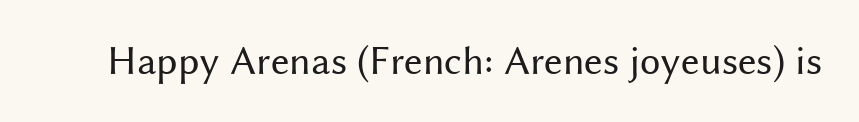
The image shows 41 px regular-weight sans-serif type, upright; set normal letter spacing, not underlined; medium stroke contrast and a medium x-height.
